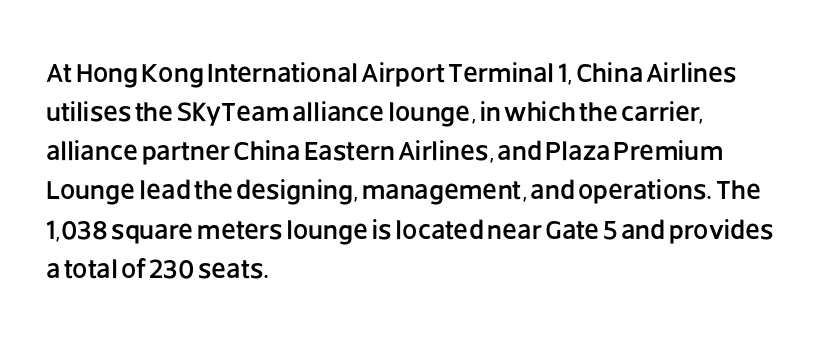
The image shows 27 px text type, upright; set left-aligned, normal line spacing (1.45x), normal letter spacing, not underlined.
